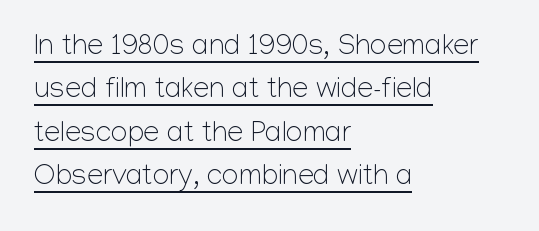
{"serif": "no", "italic": "no", "bold": "no", "weight": "light", "width": "normal", "stroke_contrast": "low", "x_height": "medium", "monospaced": "no", "underline": "yes", "align": "left", "line_spacing": "normal", "line_spacing_ratio": 1.5, "letter_spacing": "normal", "letter_spacing_em": 0.0, "glyph_px": 29}
